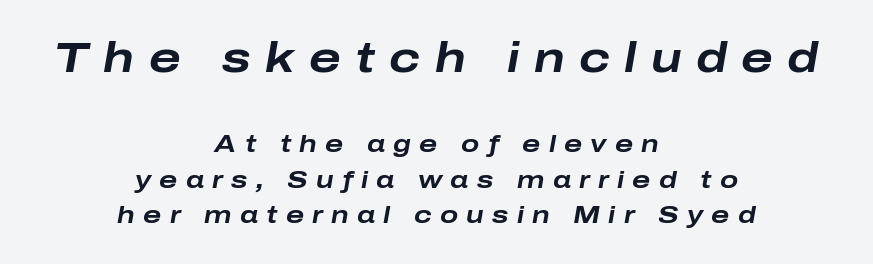
{"italic": "yes", "lean": "right", "slant_degrees": 10, "bold": "yes", "weight": "bold", "width": "wide", "stroke_contrast": "low", "x_height": "medium", "monospaced": "no", "underline": "no", "align": "center", "line_spacing": "normal", "line_spacing_ratio": 1.47, "letter_spacing": "wide", "letter_spacing_em": 0.34, "larger_block": "first", "size_ratio": 1.75, "glyph_px": 42}
